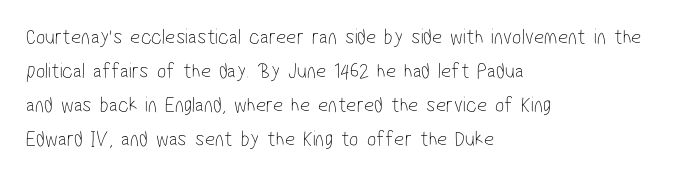
The passage shown is not underscored anywhere. Caption: face not bold, strokes unweighted. Tracking value appears to be zero — textbook default spacing. Leading: standard. The rag falls on the right side of this text block.
